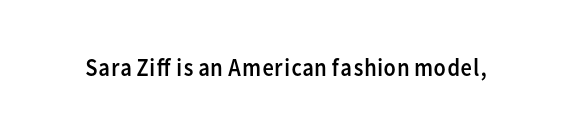
Q: Is the text bold? A: No.
Q: Is the text italic (slanted)? A: No, it is upright.
Q: Is the text underlined? A: No.
Q: Is the spacing between letters normal or unusually wide? A: Normal.
